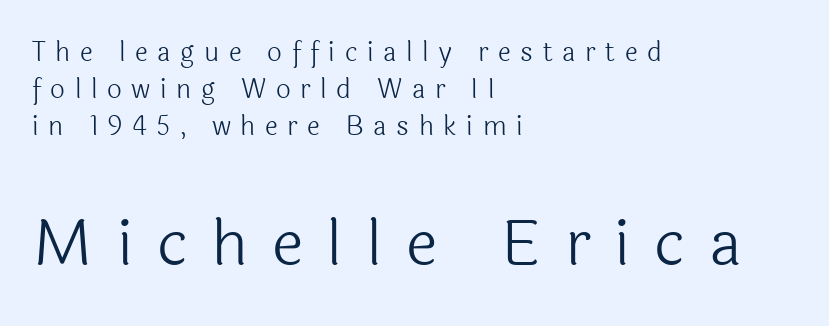
The image shows 64 px light sans-serif type, upright; set left-aligned, normal line spacing (1.42x), unusually wide letter spacing (+0.37 em), not underlined; the second (bottom) block is 2.46x larger; a medium x-height.
